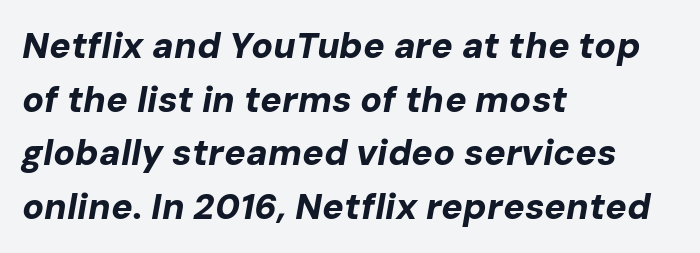
The line texture is even and compact thanks to regular tracking. A clean baseline with only descenders dipping below it. The typography opts for an oblique posture over an upright one. One-word summary of the alignment: left. In terms of weight, the rendering is a true, heavy bold.
